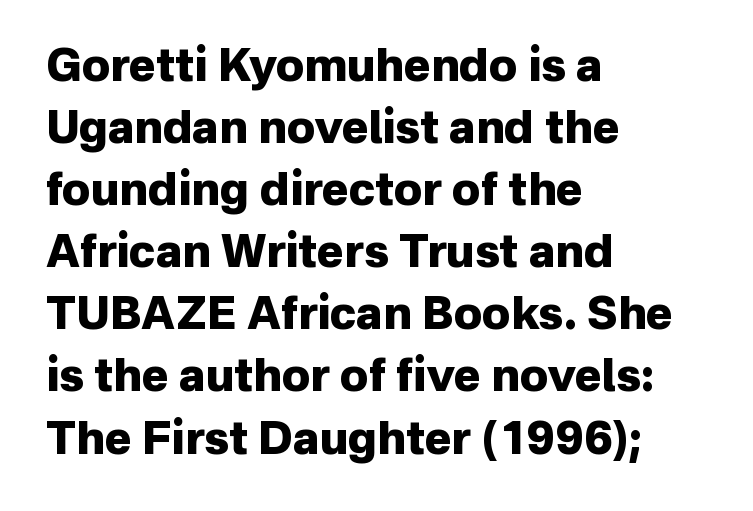
{"serif": "no", "italic": "no", "bold": "yes", "weight": "heavy", "width": "normal", "stroke_contrast": "low", "x_height": "medium", "monospaced": "no", "underline": "no", "align": "left", "line_spacing": "normal", "line_spacing_ratio": 1.38, "letter_spacing": "normal", "letter_spacing_em": 0.0, "glyph_px": 45}
